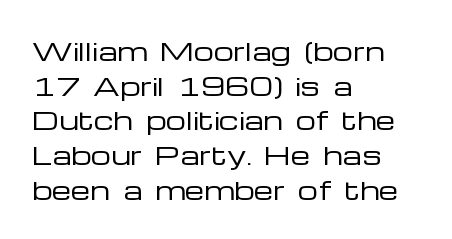
The image shows 25 px text type, upright; set left-aligned, normal line spacing (1.39x), normal letter spacing, not underlined.
